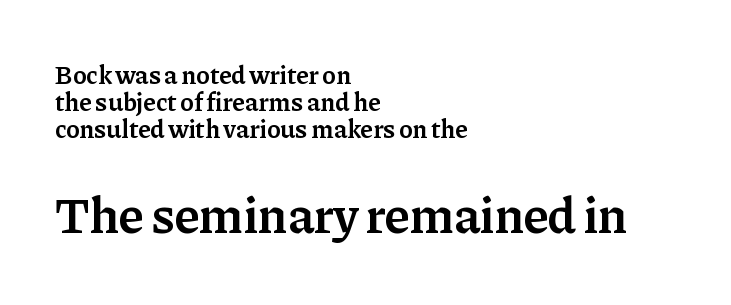
{"serif": "yes", "italic": "no", "bold": "semi", "weight": "semibold", "width": "normal", "stroke_contrast": "low", "x_height": "medium", "monospaced": "no", "underline": "no", "align": "left", "line_spacing": "tight", "line_spacing_ratio": 1.03, "letter_spacing": "normal", "letter_spacing_em": 0.0, "larger_block": "second", "size_ratio": 1.96, "glyph_px": 51}
